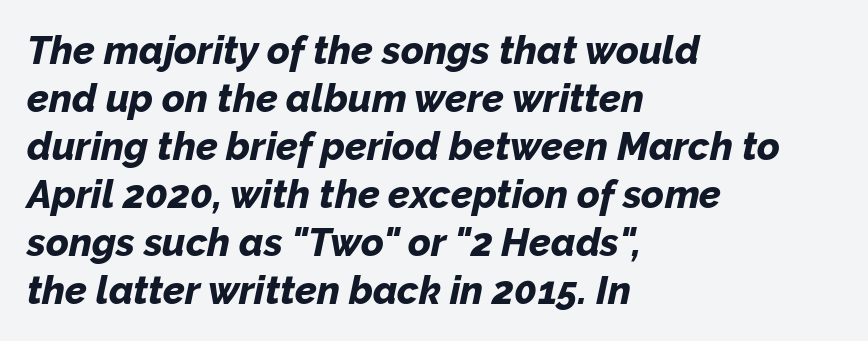
Q: Is the text bold? A: Yes.
Q: Is the text italic (slanted)? A: Yes, it leans right by about 12 degrees.
Q: Is the text underlined? A: No.
Q: How is the paragraph aligned? A: Left-aligned.
Q: Is the spacing between letters normal or unusually wide? A: Normal.
Q: Width (condensed, normal, or wide)? A: Normal.
Q: Stroke contrast? A: Low.
Q: x-height? A: Medium.
Q: Monospaced? A: No.
